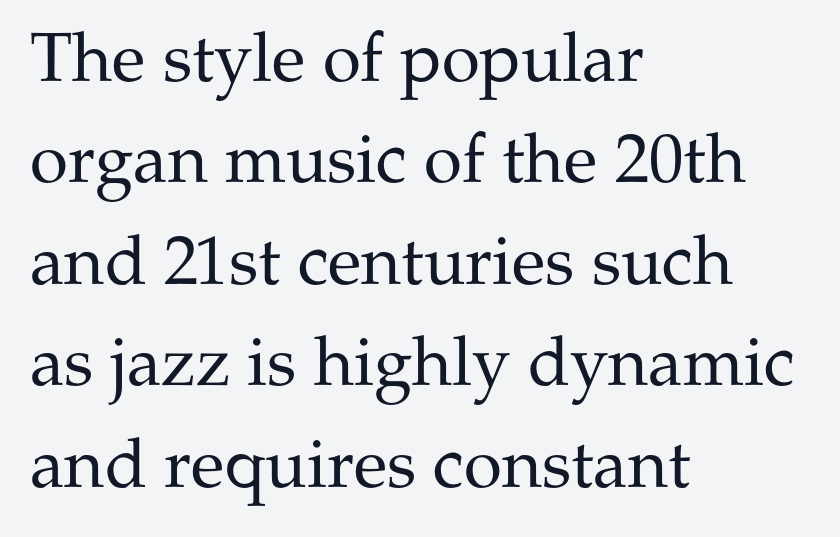
{"serif": "yes", "italic": "no", "bold": "no", "weight": "regular", "width": "normal", "stroke_contrast": "medium", "x_height": "medium", "monospaced": "no", "underline": "no", "align": "left", "line_spacing": "normal", "line_spacing_ratio": 1.47, "letter_spacing": "normal", "letter_spacing_em": 0.0, "glyph_px": 69}
